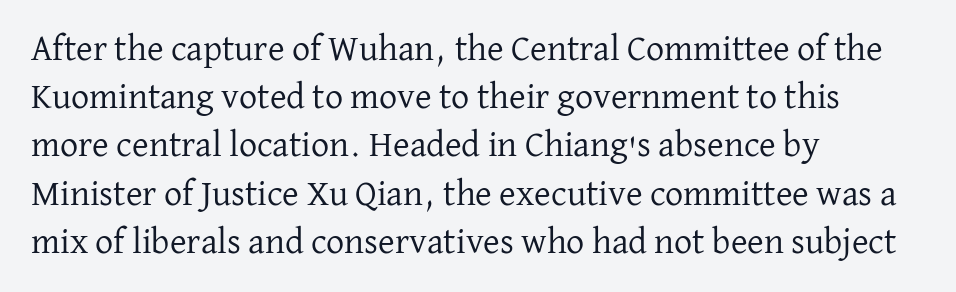
The image shows 36 px regular-weight serif type, upright; set left-aligned, normal line spacing (1.34x), normal letter spacing, not underlined; low stroke contrast and a medium x-height.
